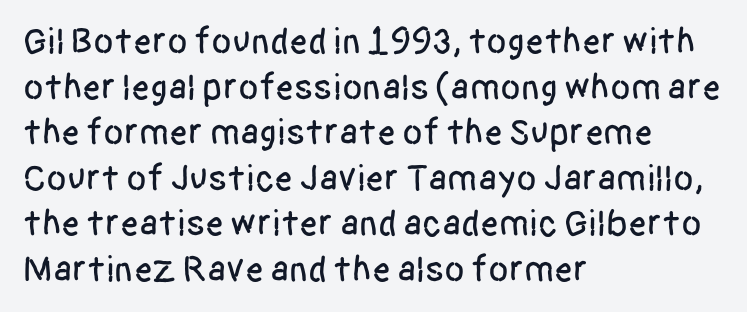
The axis of the letterforms is exactly vertical. Spacing verdict: proportional, widths tailored to each character. Each word holds together tightly as a unit, with standard inter-letter gaps. In CSS terms this would be text-align: left. I'd call this a sans setting — the letters go barefoot. The foot of each line stays bare and open.
